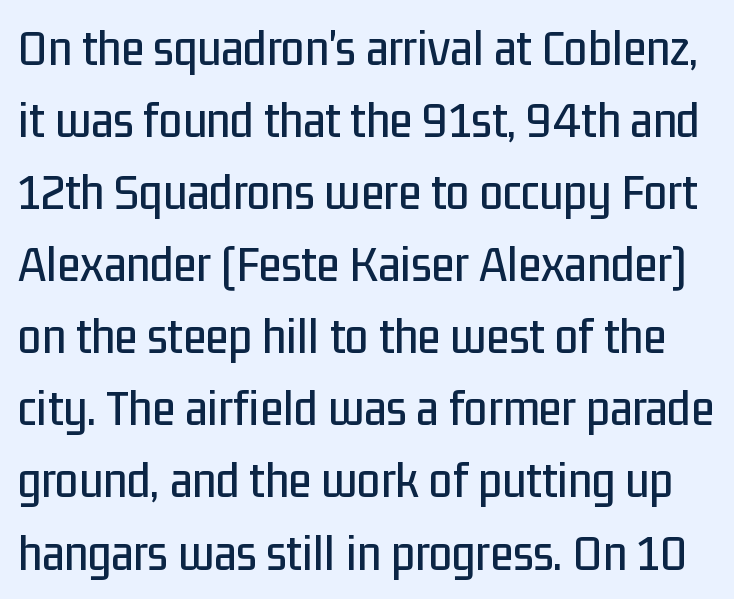
Q: Is the text italic (slanted)? A: No, it is upright.
Q: Is the typeface a serif or a sans-serif typeface? A: Sans-serif.
Q: Is the text underlined? A: No.
Q: Is the spacing between letters normal or unusually wide? A: Normal.
Q: Is the spacing between lines tight, normal or loose? A: Normal.
Q: Width (condensed, normal, or wide)? A: Condensed.
Q: Stroke contrast? A: Low.
Q: x-height? A: Medium.
Q: Monospaced? A: No.
